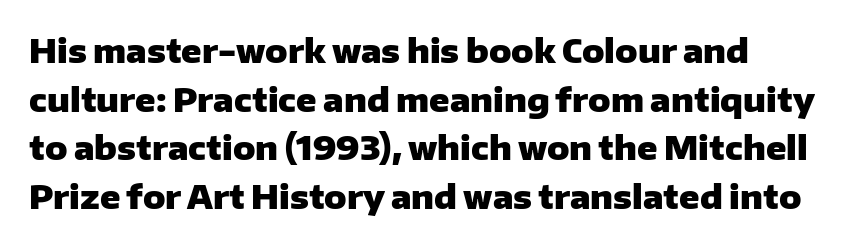
Q: Is the text bold? A: Yes.
Q: Is the text italic (slanted)? A: No, it is upright.
Q: Is the typeface a serif or a sans-serif typeface? A: Sans-serif.
Q: Is the text underlined? A: No.
Q: How is the paragraph aligned? A: Left-aligned.
Q: Is the spacing between letters normal or unusually wide? A: Normal.
Q: Is the spacing between lines tight, normal or loose? A: Normal.
Q: Width (condensed, normal, or wide)? A: Normal.
Q: Stroke contrast? A: Low.
Q: x-height? A: Medium.
Q: Monospaced? A: No.
